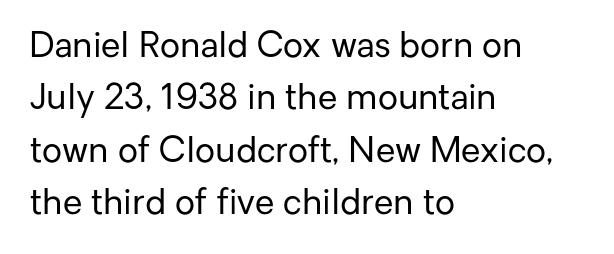
Q: Is the text bold? A: No.
Q: Is the text italic (slanted)? A: No, it is upright.
Q: Is the typeface a serif or a sans-serif typeface? A: Sans-serif.
Q: Is the text underlined? A: No.
Q: How is the paragraph aligned? A: Left-aligned.
Q: Is the spacing between letters normal or unusually wide? A: Normal.
Q: Is the spacing between lines tight, normal or loose? A: Normal.
Q: Width (condensed, normal, or wide)? A: Normal.
Q: Stroke contrast? A: Low.
Q: x-height? A: Medium.
Q: Monospaced? A: No.
